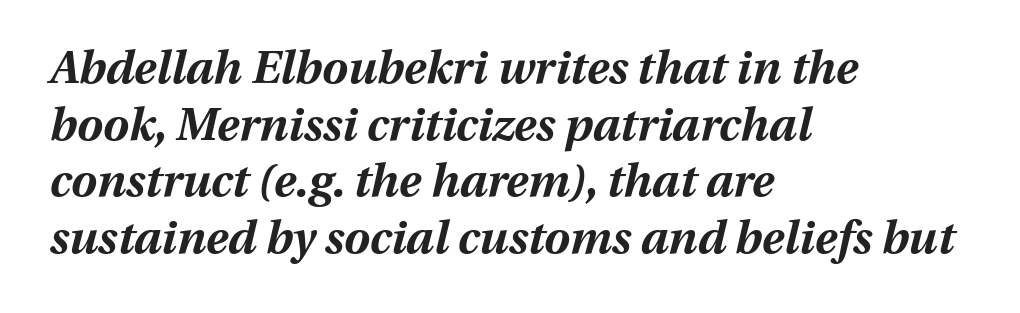
Q: Is the text bold? A: Yes.
Q: Is the text italic (slanted)? A: Yes, it leans right by about 13 degrees.
Q: Is the text underlined? A: No.
Q: How is the paragraph aligned? A: Left-aligned.
Q: Is the spacing between letters normal or unusually wide? A: Normal.
Q: Width (condensed, normal, or wide)? A: Normal.
Q: Stroke contrast? A: Medium.
Q: x-height? A: Medium.
Q: Monospaced? A: No.
